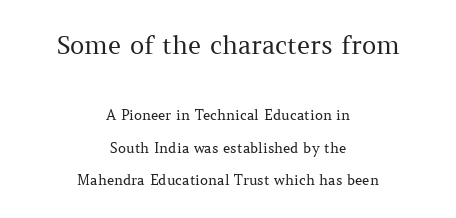
Reading down the column, the eye jumps a long way to each next line. Posture: upright roman. These lines keep a tight, regular rhythm from letter to letter. Ink coverage per letter is moderate at most. The text block is weighted toward neither margin, spreading evenly from the middle.
